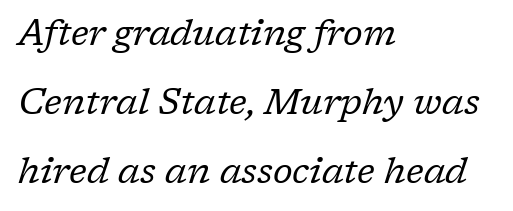
The image shows 36 px regular-weight serif type, italic (leaning right); set left-aligned, loose line spacing (1.91x), normal letter spacing, not underlined; low stroke contrast and a medium x-height.
